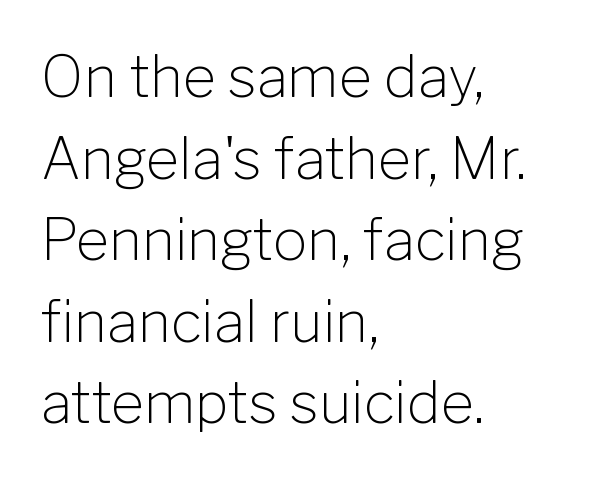
The image shows 57 px light sans-serif type, upright; set left-aligned, normal line spacing (1.43x), normal letter spacing, not underlined; low stroke contrast and a medium x-height.
